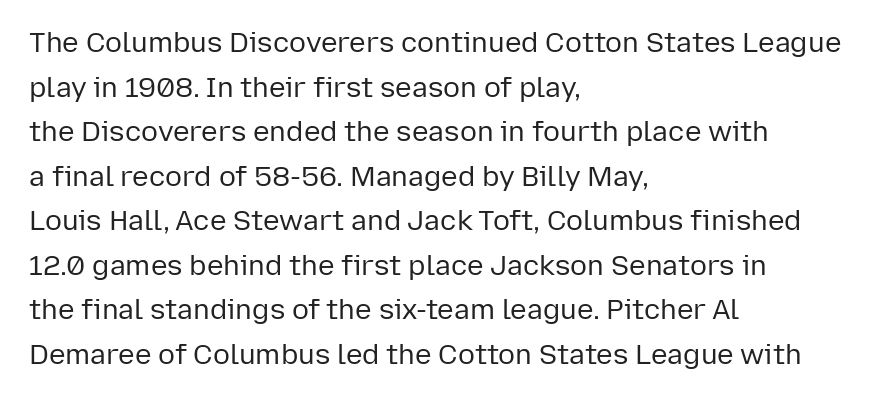
Reading down the column, the eye jumps a familiar distance to each next line. The setting favours the left margin, as ordinary paragraphs usually do. No italicization has been applied; the sample stays upright. Underlining? Definitely not there.
